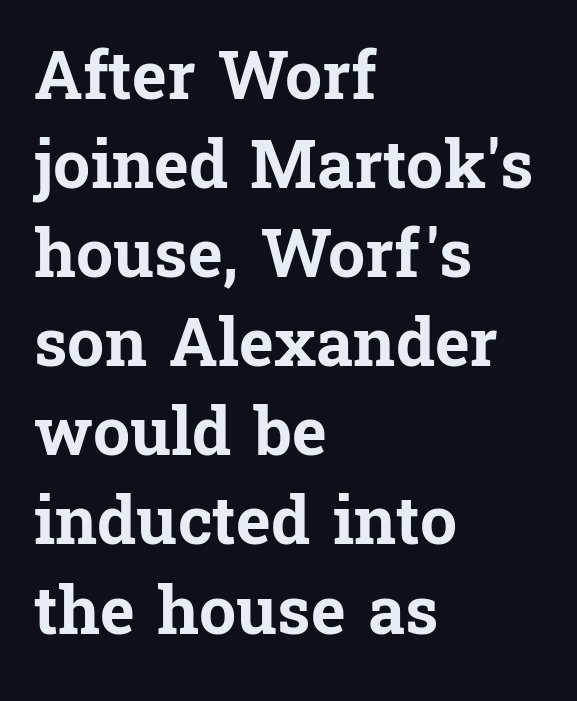
Q: Is the text bold? A: Yes.
Q: Is the text italic (slanted)? A: No, it is upright.
Q: Is the typeface a serif or a sans-serif typeface? A: Serif.
Q: Is the text underlined? A: No.
Q: How is the paragraph aligned? A: Left-aligned.
Q: Is the spacing between letters normal or unusually wide? A: Normal.
Q: Is the spacing between lines tight, normal or loose? A: Normal.
Q: Width (condensed, normal, or wide)? A: Normal.
Q: Stroke contrast? A: Low.
Q: x-height? A: Medium.
Q: Monospaced? A: No.
